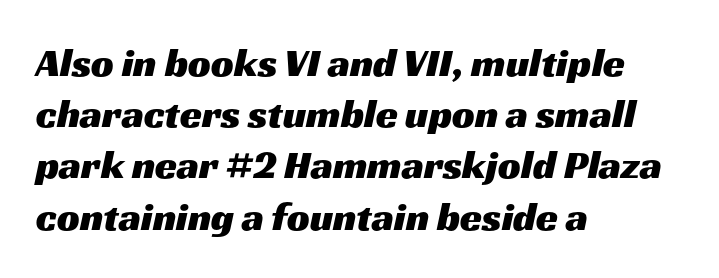
Q: Is the typeface a serif or a sans-serif typeface? A: Sans-serif.
Q: Is the text underlined? A: No.
Q: How is the paragraph aligned? A: Left-aligned.
Q: Is the spacing between letters normal or unusually wide? A: Normal.
Q: Is the spacing between lines tight, normal or loose? A: Normal.
Q: Width (condensed, normal, or wide)? A: Wide.
Q: Stroke contrast? A: Medium.
Q: x-height? A: Medium.
Q: Monospaced? A: No.
